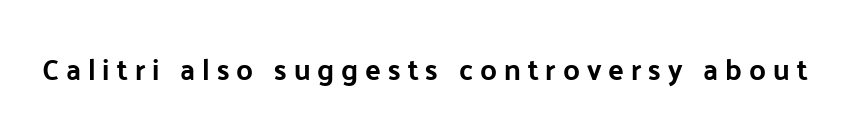
The image shows 29 px bold sans-serif type, upright; set unusually wide letter spacing (+0.24 em), not underlined; low stroke contrast and a medium x-height.
